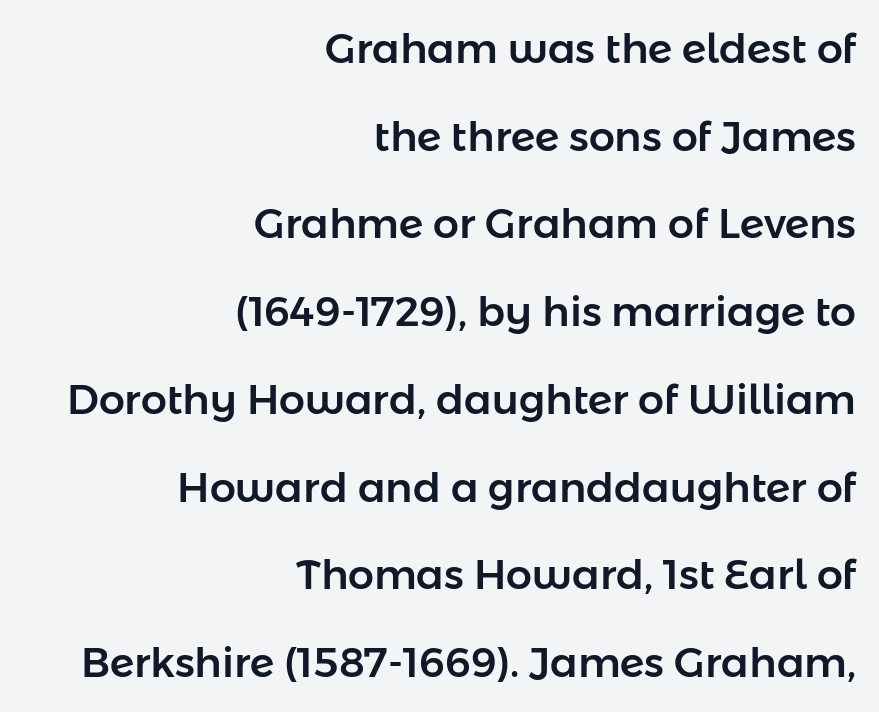
In terms of letterspacing, this is plain default setting. The face used here is proportionally spaced, like ordinary book or web type. Descenders hang freely into open space. Vertically, the passage feels expansive, rows floating well apart. Note: no serifs on the glyphs.
